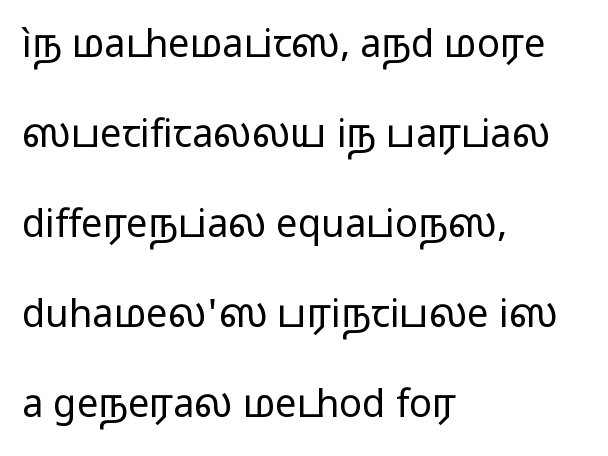
Rendered with straight, roman letterforms. The space between consecutive lines is lavish. Looks like regular typesetting: each glyph gets only the width it needs. Bare-footed words on every line. Vertical stems look standard width or narrower in stroke. To sum up the face: it is a sans, with no serifs.
